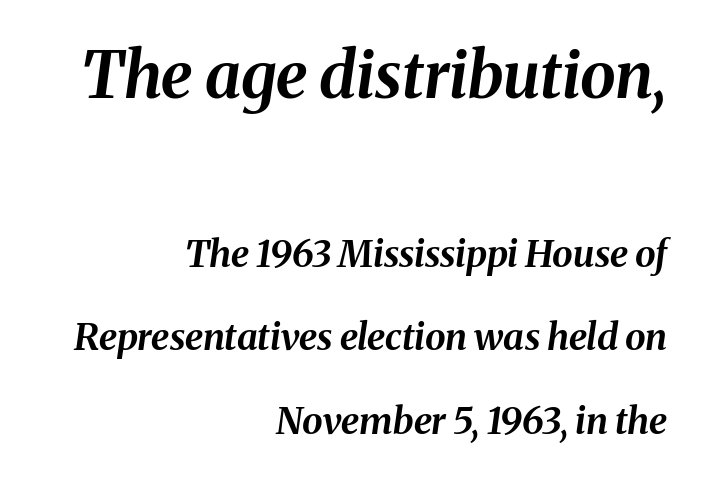
Q: Is the text bold? A: Yes.
Q: Is the text italic (slanted)? A: Yes, it leans right by about 8 degrees.
Q: Is the text underlined? A: No.
Q: How is the paragraph aligned? A: Right-aligned.
Q: Is the spacing between letters normal or unusually wide? A: Normal.
Q: Is the spacing between lines tight, normal or loose? A: Loose.
Q: Which block of text is set in a larger size, the first (top) or the second (bottom)? A: The first (top) one.
Q: Width (condensed, normal, or wide)? A: Normal.
Q: Stroke contrast? A: Medium.
Q: x-height? A: Medium.
Q: Monospaced? A: No.
